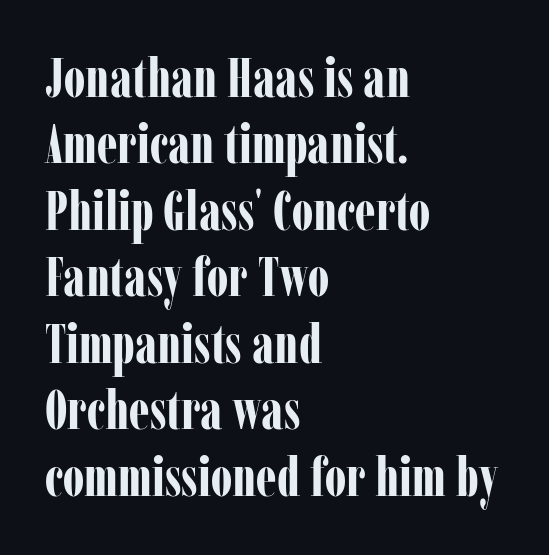
The image shows 54 px bold, condensed serif type, upright; set left-aligned, line spacing 1.23x, normal letter spacing, not underlined; low stroke contrast and a medium x-height.
